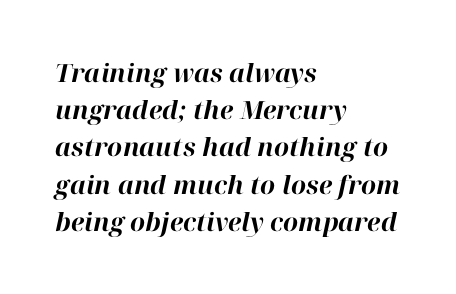
Q: Is the text bold? A: Yes.
Q: Is the text italic (slanted)? A: Yes, it leans right by about 12 degrees.
Q: Is the text underlined? A: No.
Q: How is the paragraph aligned? A: Left-aligned.
Q: Is the spacing between letters normal or unusually wide? A: Normal.
Q: Is the spacing between lines tight, normal or loose? A: Normal.
